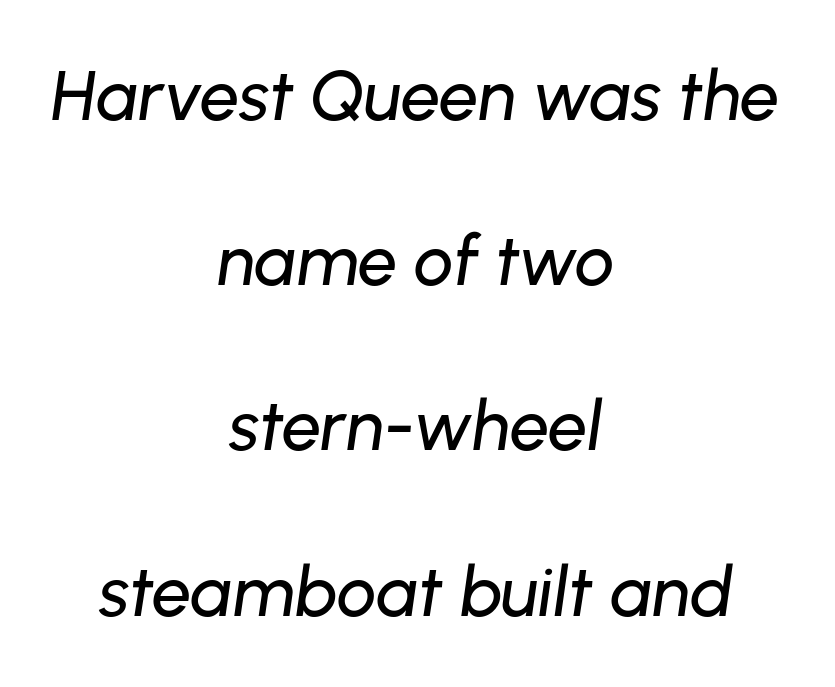
{"italic": "yes", "lean": "right", "slant_degrees": 8, "width": "normal", "stroke_contrast": "low", "x_height": "medium", "monospaced": "no", "underline": "no", "align": "center", "line_spacing": "loose", "line_spacing_ratio": 2.36, "letter_spacing": "normal", "letter_spacing_em": 0.0, "glyph_px": 70}
